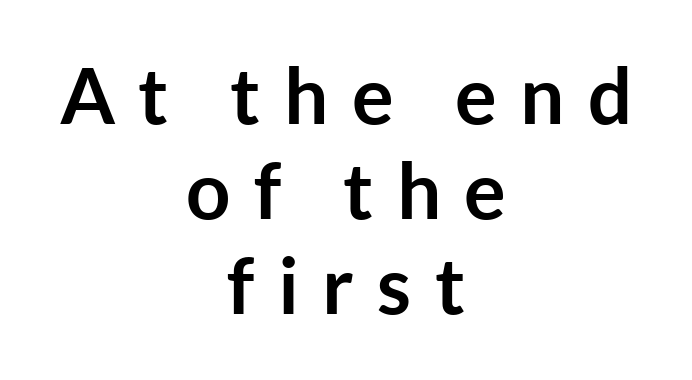
{"serif": "no", "italic": "no", "bold": "yes", "weight": "semibold", "width": "normal", "stroke_contrast": "low", "x_height": "medium", "monospaced": "no", "underline": "no", "align": "center", "line_spacing_ratio": 1.22, "letter_spacing": "wide", "letter_spacing_em": 0.3, "glyph_px": 78}
